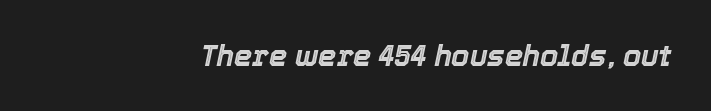
The image shows 29 px text type, italic (leaning right); set right-aligned, normal letter spacing, not underlined; a medium x-height.
